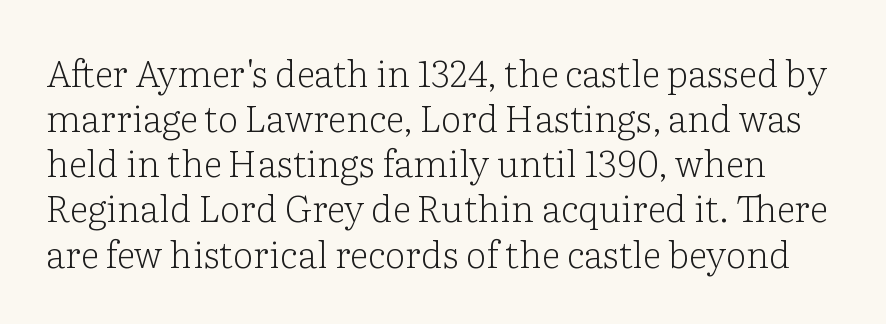
The image shows 37 px light serif type, upright; set line spacing 1.22x, normal letter spacing, not underlined; low stroke contrast and a medium x-height.
